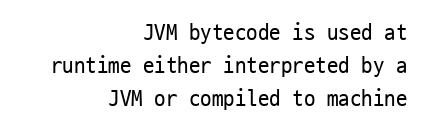
Unlike italic type, these characters show no tilt at all. Check under the words: just untouched page. Look at the tracking — it's just the regular setting, nothing added. Alignment: flush right.
